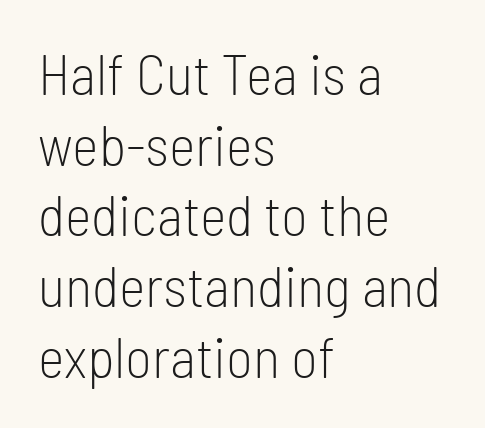
{"serif": "no", "italic": "no", "bold": "no", "weight": "light", "width": "condensed", "stroke_contrast": "low", "x_height": "medium", "monospaced": "no", "underline": "no", "align": "left", "line_spacing_ratio": 1.24, "letter_spacing": "normal", "letter_spacing_em": 0.0, "glyph_px": 57}
